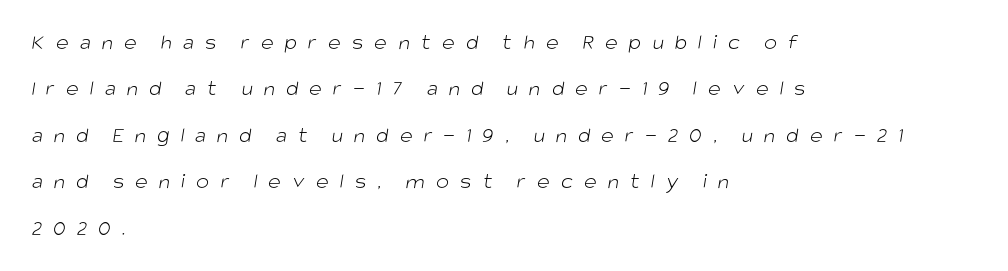
Inter-character spacing is expanded well beyond the font's built-in metrics. The face looks like a standard text weight, possibly lighter. How would I describe the line gaps? Wide and relaxed. The baseline area is clear.
